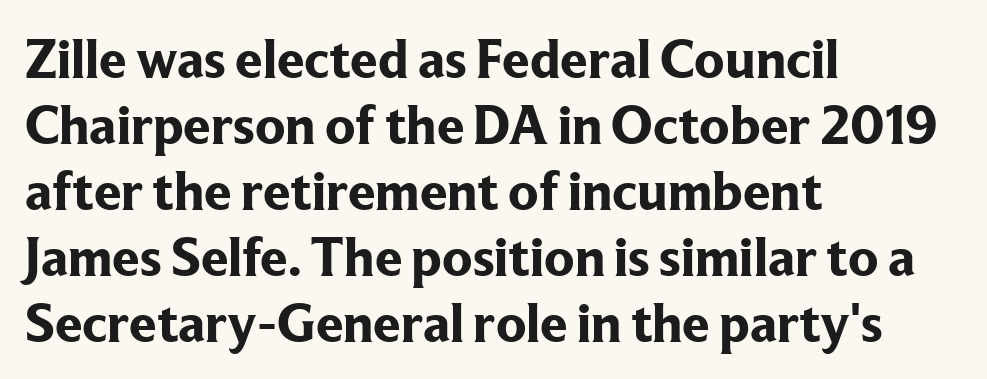
{"serif": "yes", "italic": "no", "bold": "yes", "weight": "bold", "width": "normal", "stroke_contrast": "low", "x_height": "medium", "monospaced": "no", "underline": "no", "align": "left", "line_spacing_ratio": 1.2, "letter_spacing": "normal", "letter_spacing_em": 0.0, "glyph_px": 55}
